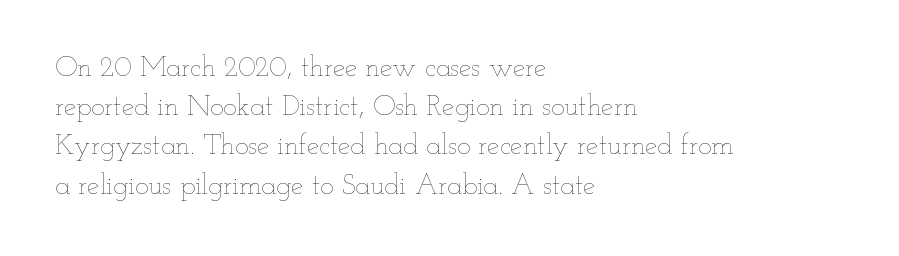
The image shows 28 px thin, wide type, upright; set left-aligned, normal line spacing (1.4x), normal letter spacing, not underlined; low stroke contrast and a small x-height.
